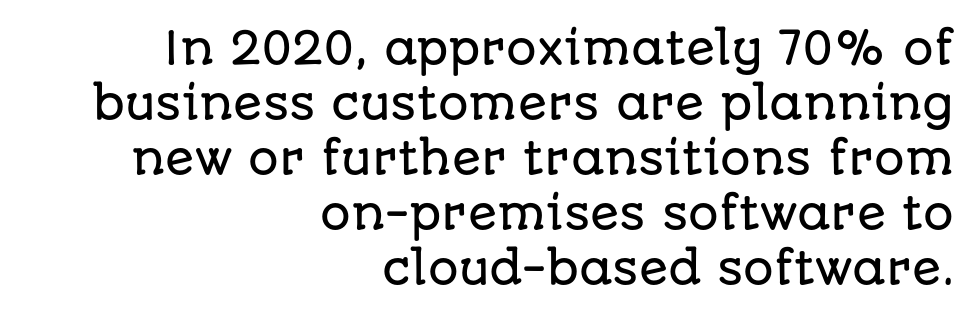
{"serif": "no", "italic": "no", "width": "normal", "stroke_contrast": "low", "x_height": "large", "monospaced": "no", "underline": "no", "align": "right", "line_spacing": "normal", "line_spacing_ratio": 1.28, "letter_spacing": "normal", "letter_spacing_em": 0.0, "glyph_px": 43}
